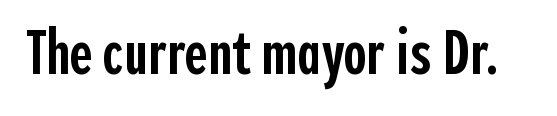
A typesetter would call this zero additional tracking. Typographic density is moderately raised because the face is semibold. Is this a fixed-width face? No — the glyphs have proportional, varying widths. The gap between lines stays unmarked. Posture: straight, roman, zero tilt. The type family on display is of the sans-serif kind.
